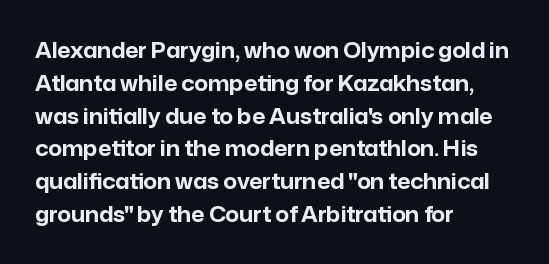
Weight check: bold — yes, fully. This rendering features lettering with no underline. This is the regular roman posture of the typeface. Is there much room between lines? A standard amount, neither cramped nor airy. No extra tracking has been applied to these lines. The rag falls on the right side of this text block.
